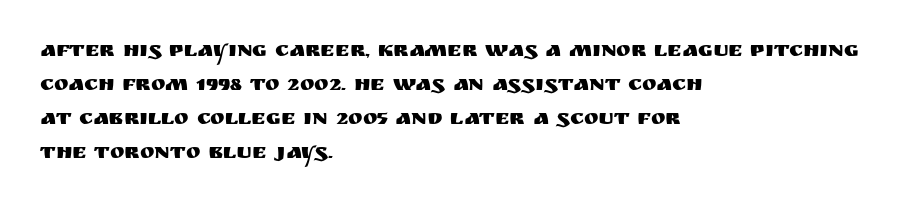
{"italic": "no", "underline": "no", "align": "left", "line_spacing": "normal", "line_spacing_ratio": 1.55, "letter_spacing": "normal", "letter_spacing_em": 0.0, "glyph_px": 22}
